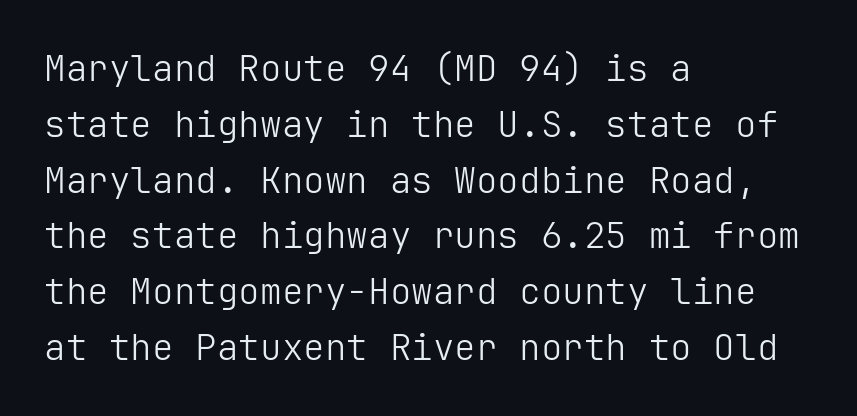
{"serif": "no", "italic": "no", "bold": "no", "weight": "light", "width": "normal", "stroke_contrast": "low", "x_height": "medium", "underline": "no", "align": "left", "line_spacing": "normal", "line_spacing_ratio": 1.55, "letter_spacing": "normal", "letter_spacing_em": 0.0, "glyph_px": 36}
